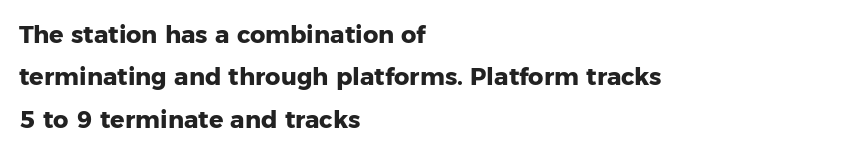
Q: Is the text bold? A: Yes.
Q: Is the text italic (slanted)? A: No, it is upright.
Q: Is the text underlined? A: No.
Q: How is the paragraph aligned? A: Left-aligned.
Q: Is the spacing between letters normal or unusually wide? A: Normal.
